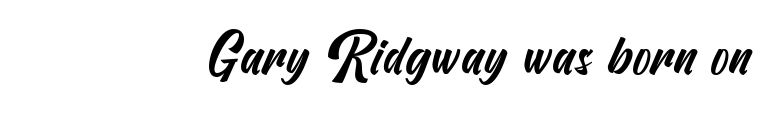
The image shows 55 px condensed sans-serif type; set right-aligned, normal letter spacing, not underlined; medium stroke contrast and a small x-height.
